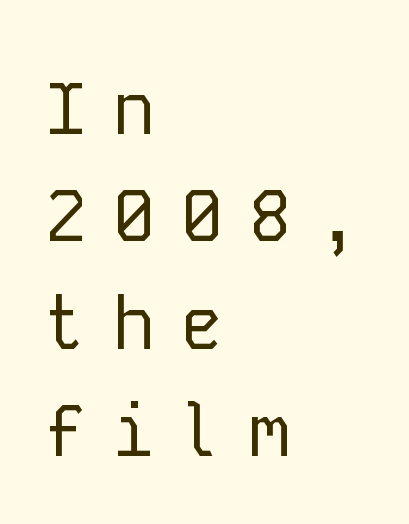
The image shows 73 px regular-weight sans-serif type, upright, monospaced; set left-aligned, normal line spacing (1.47x), unusually wide letter spacing (+0.33 em), not underlined; low stroke contrast and a medium x-height.
